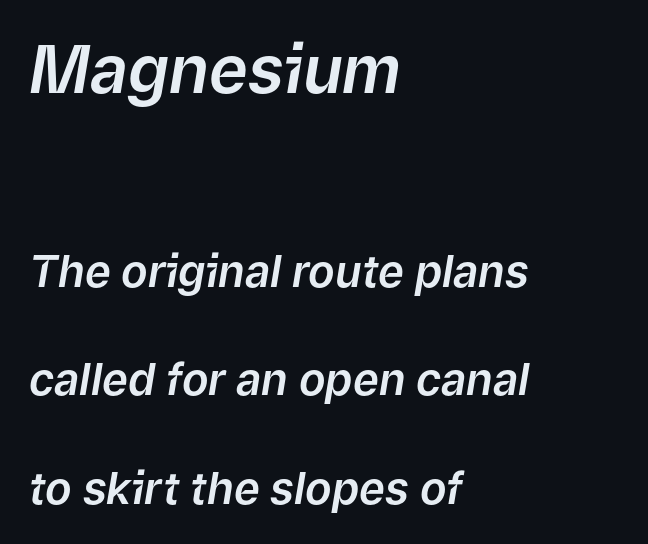
Q: Is the text italic (slanted)? A: Yes, it leans right by about 9 degrees.
Q: Is the text underlined? A: No.
Q: How is the paragraph aligned? A: Left-aligned.
Q: Is the spacing between letters normal or unusually wide? A: Normal.
Q: Is the spacing between lines tight, normal or loose? A: Loose.
Q: Which block of text is set in a larger size, the first (top) or the second (bottom)? A: The first (top) one.
Q: Width (condensed, normal, or wide)? A: Normal.
Q: Stroke contrast? A: Low.
Q: x-height? A: Medium.
Q: Monospaced? A: No.
